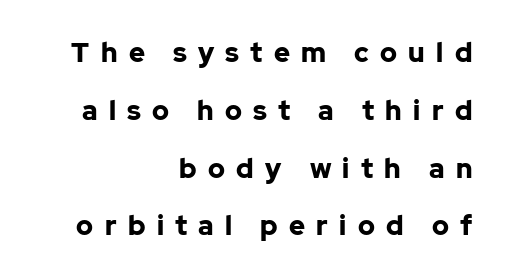
Weight: bold. Any mark beneath the type? The region is blank. Casual observation: everything's shoved over to the right. The lettering stays uniformly vertical, giving the passage a roman look.
